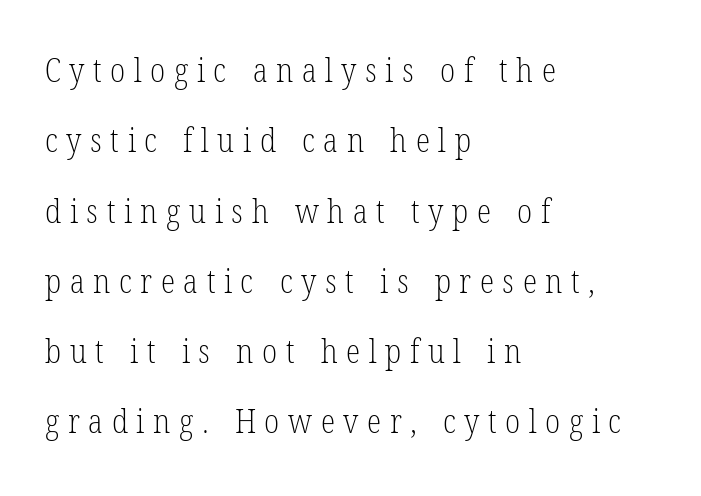
Q: Is the text bold? A: No.
Q: Is the text italic (slanted)? A: No, it is upright.
Q: Is the typeface a serif or a sans-serif typeface? A: Serif.
Q: Is the text underlined? A: No.
Q: How is the paragraph aligned? A: Left-aligned.
Q: Is the spacing between letters normal or unusually wide? A: Unusually wide.
Q: Is the spacing between lines tight, normal or loose? A: Loose.
Q: Width (condensed, normal, or wide)? A: Condensed.
Q: Stroke contrast? A: Low.
Q: x-height? A: Medium.
Q: Monospaced? A: No.
